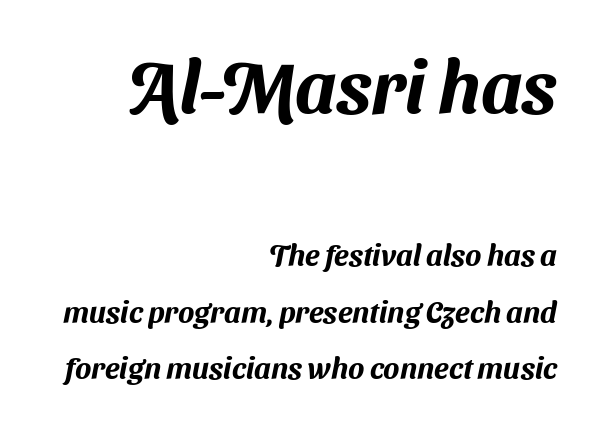
Visually the block forms a straight wall on the right and a jagged coastline on the left. Observe the ordinary spacing: letters are neighbours, not strangers. Typographically, this falls in the sans-serif category. The space directly below the letters is spotless.
